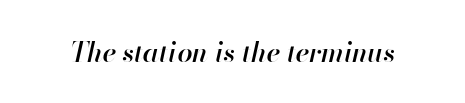
The zone under the glyphs is completely vacant. A somewhat darkened texture: the type is semibold rather than bold. Rendered with sloped, italic letterforms. Students, note that the glyphs here touch the page at normal intervals.
